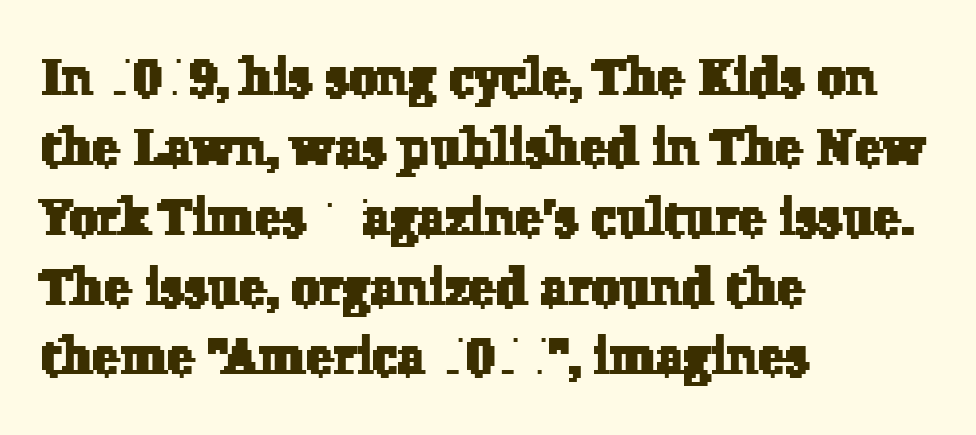
The text block is weighted toward the left margin, trailing off unevenly rightward. This rendering features lettering with no underline. This sample has the flowing, uneven cadence of proportional lettering. Stroke terminals: seriffed. In terms of leading, this rendering sits right in the middle.
